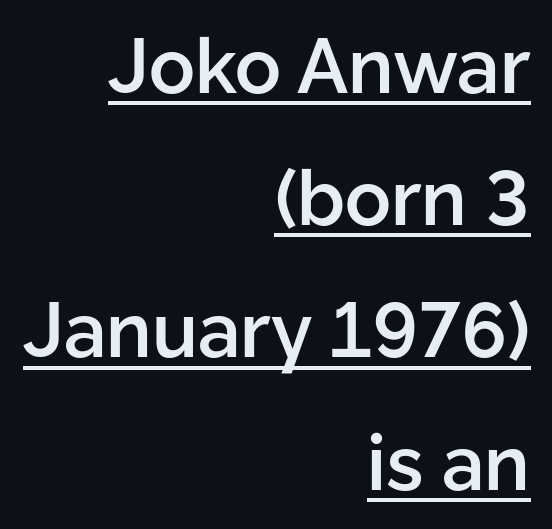
The letters advance in unequal steps, a hallmark of proportional type. Which margin do the lines hug? The right one — the left edge is uneven. A baseline rule has been typeset under these characters. Every stem runs plumb, perpendicular to the baseline.
